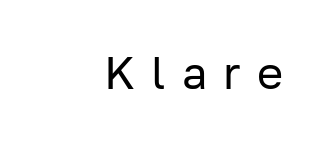
Q: Is the text bold? A: No.
Q: Is the text italic (slanted)? A: No, it is upright.
Q: Is the typeface a serif or a sans-serif typeface? A: Sans-serif.
Q: Is the text underlined? A: No.
Q: Is the spacing between letters normal or unusually wide? A: Unusually wide.
Q: Width (condensed, normal, or wide)? A: Normal.
Q: Stroke contrast? A: Low.
Q: x-height? A: Medium.
Q: Monospaced? A: No.
